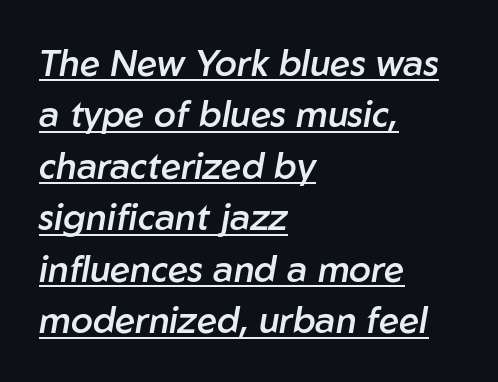
{"italic": "yes", "lean": "right", "slant_degrees": 10, "bold": "semi", "weight": "semibold", "width": "normal", "stroke_contrast": "low", "x_height": "medium", "monospaced": "no", "underline": "yes", "align": "left", "line_spacing": "normal", "line_spacing_ratio": 1.43, "letter_spacing": "normal", "letter_spacing_em": 0.0, "glyph_px": 36}
